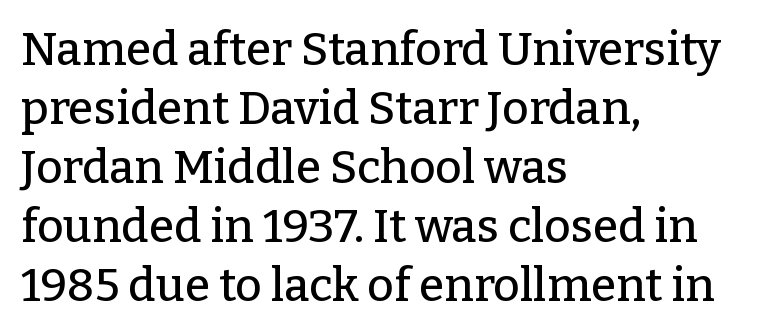
Character widths vary here, with narrow letters taking less room than wide ones. Notice how the stems are strictly vertical — no italics here. The glyphs in this specimen are seriffed. Summary of vertical rhythm: regular, with standard interline spacing.
